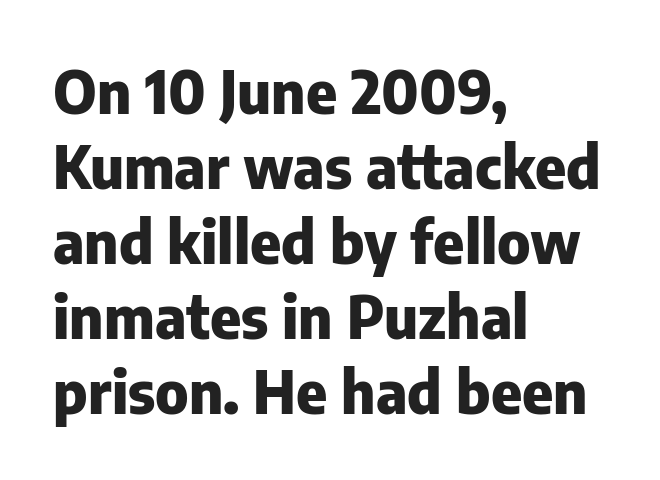
{"serif": "no", "italic": "no", "bold": "yes", "weight": "heavy", "width": "normal", "stroke_contrast": "low", "x_height": "medium", "monospaced": "no", "underline": "no", "align": "left", "line_spacing": "normal", "line_spacing_ratio": 1.27, "letter_spacing": "normal", "letter_spacing_em": 0.0, "glyph_px": 59}
